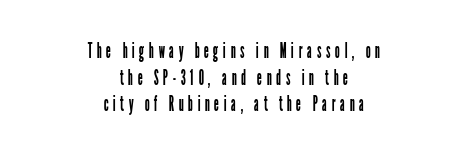
{"italic": "no", "bold": "no", "underline": "no", "align": "center", "line_spacing_ratio": 1.21, "letter_spacing": "wide", "letter_spacing_em": 0.2, "glyph_px": 22}
